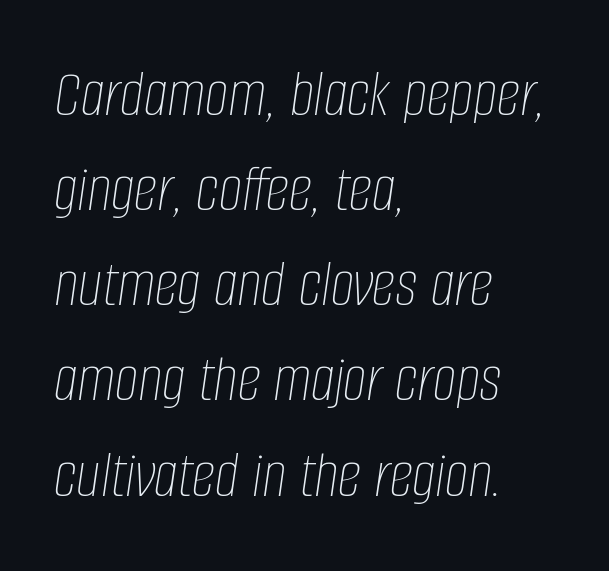
{"italic": "yes", "lean": "right", "slant_degrees": 8, "bold": "no", "weight": "thin", "width": "condensed", "stroke_contrast": "low", "x_height": "large", "monospaced": "no", "underline": "no", "align": "left", "line_spacing": "normal", "line_spacing_ratio": 1.42, "letter_spacing": "normal", "letter_spacing_em": 0.0, "glyph_px": 67}
